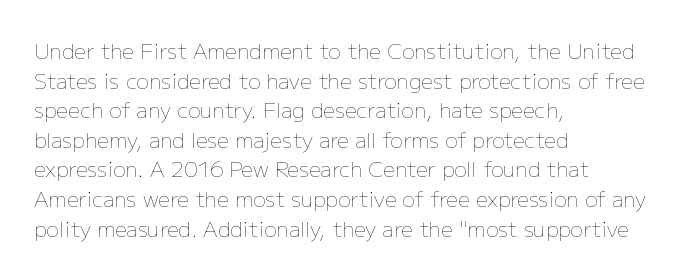
{"italic": "no", "bold": "no", "underline": "no", "align": "left", "line_spacing": "normal", "line_spacing_ratio": 1.41, "letter_spacing": "normal", "letter_spacing_em": 0.0, "glyph_px": 21}
